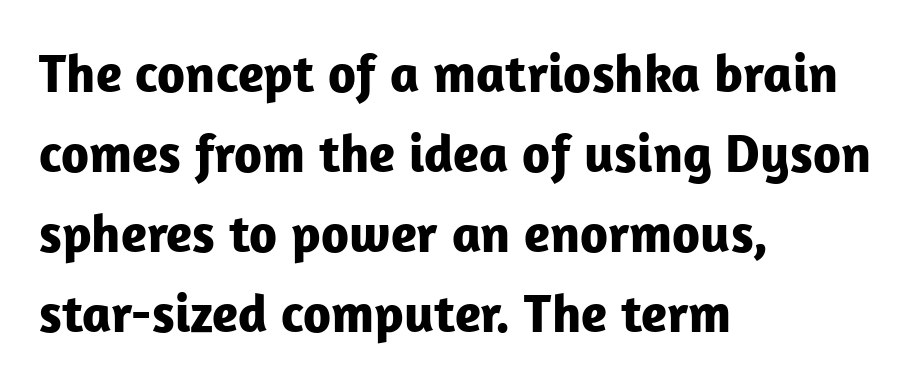
The image shows 54 px bold sans-serif type, upright; set left-aligned, normal line spacing (1.48x), normal letter spacing, not underlined; low stroke contrast and a medium x-height.
